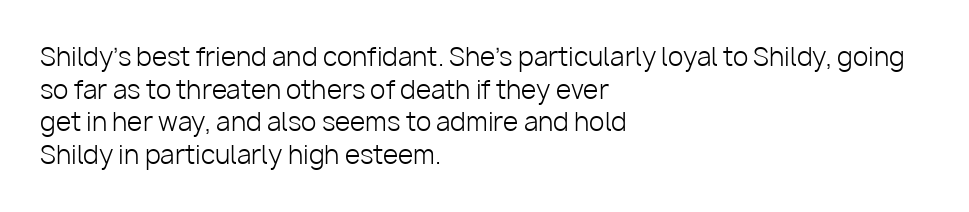
The image shows 25 px text type, upright; set left-aligned, normal line spacing (1.31x), normal letter spacing, not underlined.
